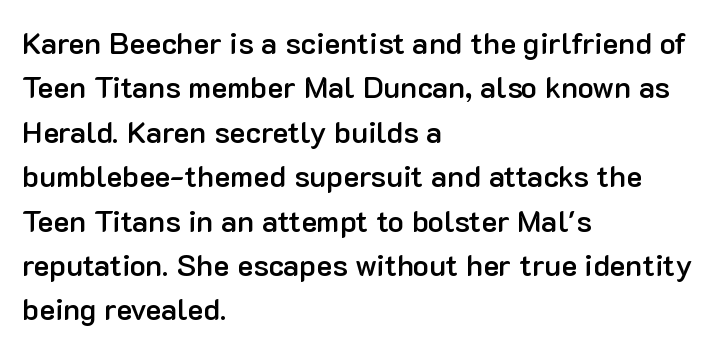
The image shows 30 px semibold sans-serif type, upright; set left-aligned, normal line spacing (1.48x), normal letter spacing, not underlined; low stroke contrast and a medium x-height.
